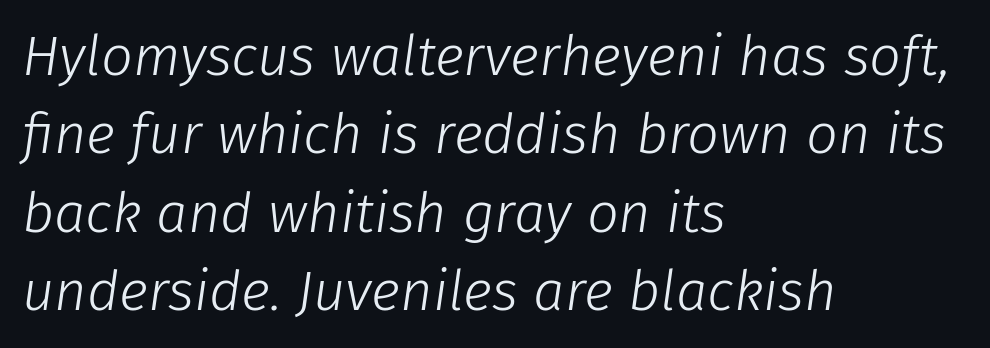
{"italic": "yes", "lean": "right", "slant_degrees": 8, "bold": "no", "weight": "light", "width": "normal", "stroke_contrast": "low", "x_height": "medium", "monospaced": "no", "underline": "no", "align": "left", "line_spacing": "normal", "line_spacing_ratio": 1.4, "letter_spacing": "normal", "letter_spacing_em": 0.0, "glyph_px": 56}
